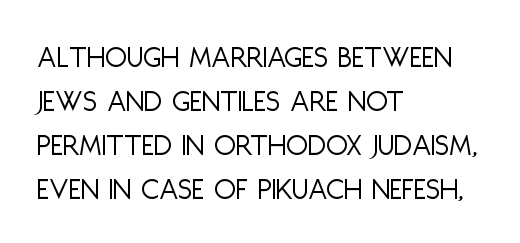
Q: Is the text bold? A: No.
Q: Is the text italic (slanted)? A: No, it is upright.
Q: Is the typeface a serif or a sans-serif typeface? A: Sans-serif.
Q: Is the text underlined? A: No.
Q: How is the paragraph aligned? A: Left-aligned.
Q: Is the spacing between letters normal or unusually wide? A: Normal.
Q: Is the spacing between lines tight, normal or loose? A: Normal.
Q: Width (condensed, normal, or wide)? A: Condensed.
Q: Stroke contrast? A: Low.
Q: x-height? A: Large.
Q: Monospaced? A: No.
